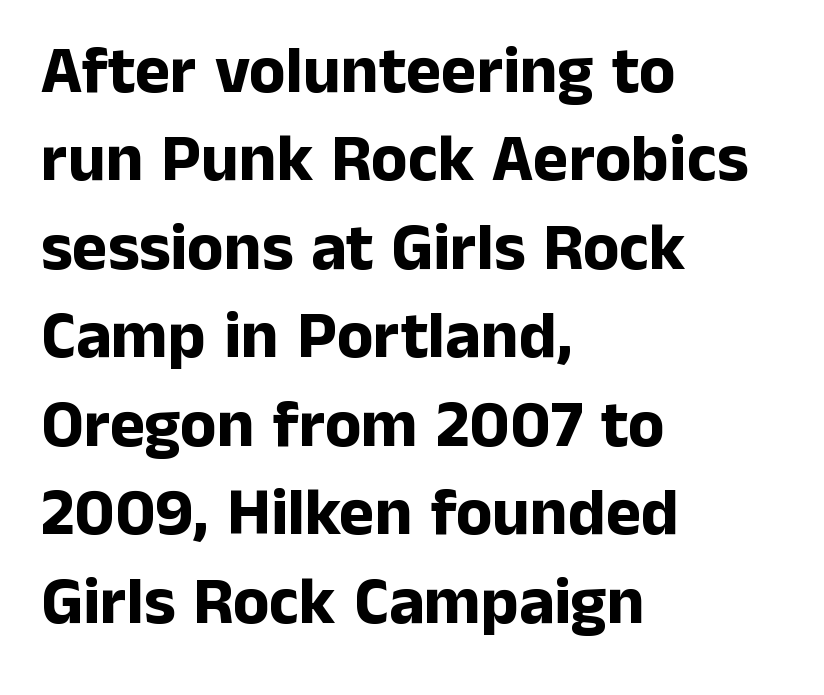
{"serif": "no", "italic": "no", "bold": "yes", "weight": "bold", "width": "normal", "stroke_contrast": "low", "x_height": "medium", "monospaced": "no", "underline": "no", "align": "left", "line_spacing": "normal", "line_spacing_ratio": 1.32, "letter_spacing": "normal", "letter_spacing_em": 0.0, "glyph_px": 67}
